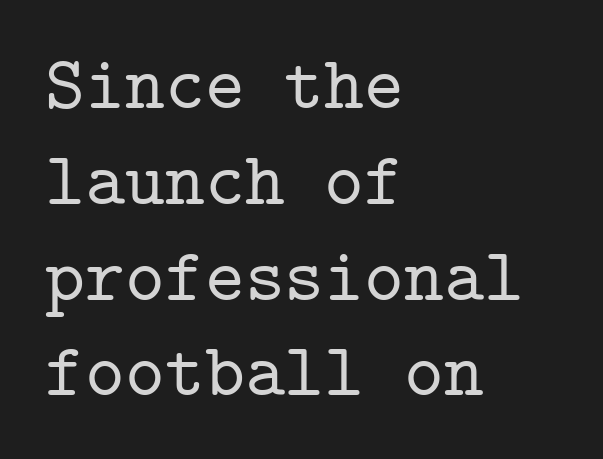
The image shows 76 px serif type, upright, monospaced; set left-aligned, normal line spacing (1.26x), normal letter spacing, not underlined; low stroke contrast and a medium x-height.
